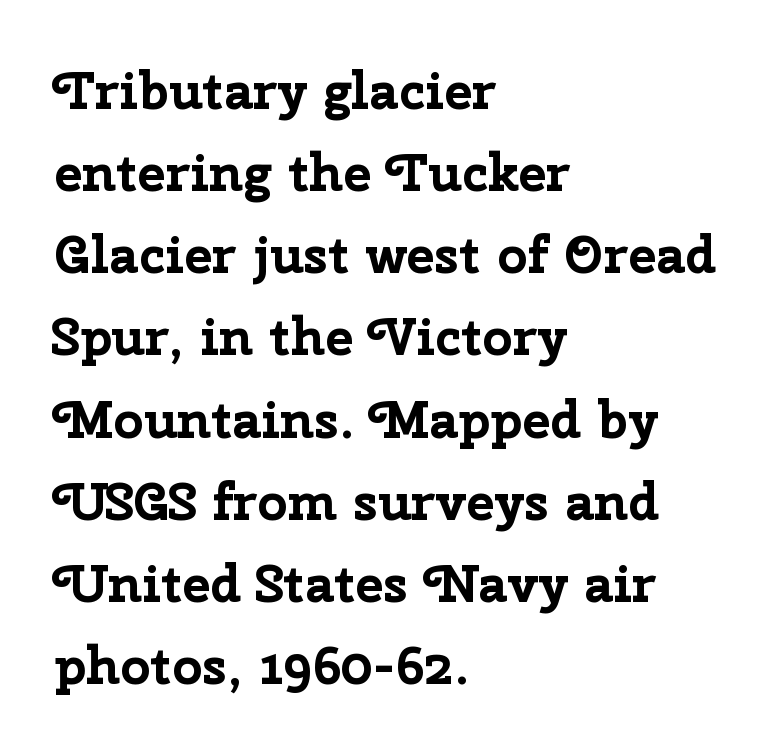
{"serif": "no", "italic": "no", "bold": "yes", "weight": "bold", "width": "normal", "stroke_contrast": "low", "x_height": "medium", "monospaced": "no", "underline": "no", "align": "left", "line_spacing": "normal", "line_spacing_ratio": 1.55, "letter_spacing": "normal", "letter_spacing_em": 0.0, "glyph_px": 53}
